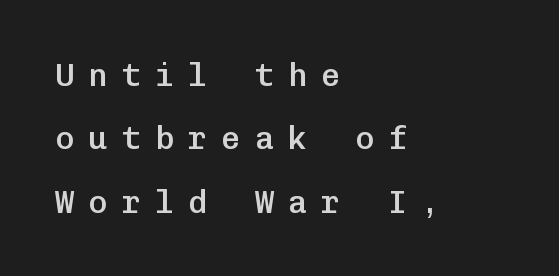
Glyph-to-glyph distance is far greater than everyday printed text. This is the regular roman posture of the typeface. The passage shown is not underscored anywhere. Is there much room between lines? Yes — plenty of vertical air separates them. Compared with an ordinary text face, these strokes are moderately heavier — a semibold.
